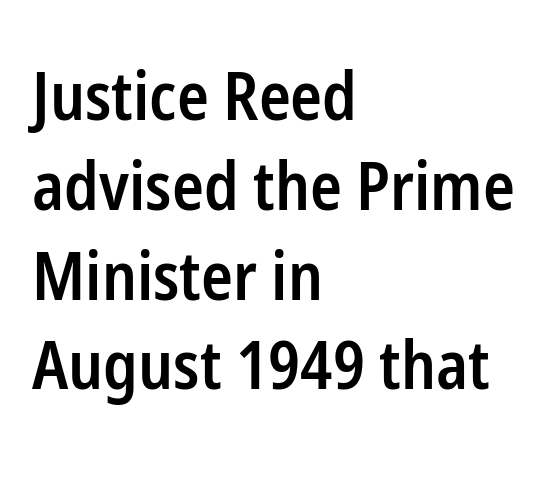
{"serif": "no", "italic": "no", "bold": "semi", "weight": "semibold", "width": "condensed", "stroke_contrast": "low", "x_height": "medium", "monospaced": "no", "underline": "no", "align": "left", "line_spacing": "normal", "line_spacing_ratio": 1.36, "letter_spacing": "normal", "letter_spacing_em": 0.0, "glyph_px": 66}
